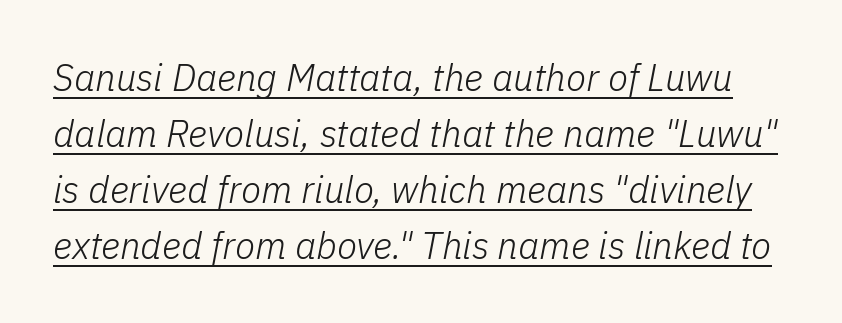
{"italic": "yes", "lean": "right", "slant_degrees": 11, "bold": "no", "weight": "light", "width": "normal", "stroke_contrast": "low", "x_height": "medium", "monospaced": "no", "underline": "yes", "line_spacing": "normal", "line_spacing_ratio": 1.51, "letter_spacing": "normal", "letter_spacing_em": 0.0, "glyph_px": 37}
